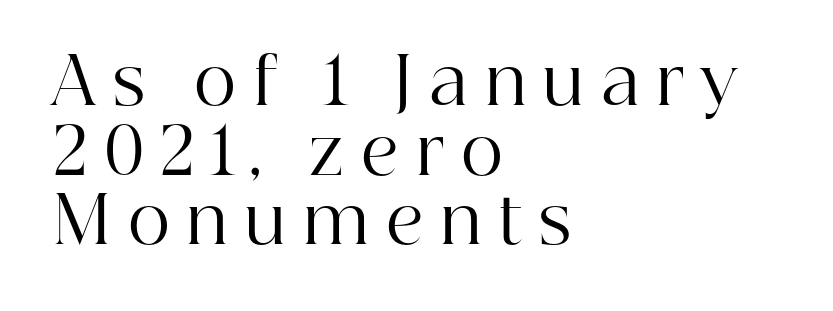
{"serif": "yes", "italic": "no", "bold": "no", "weight": "regular", "width": "normal", "stroke_contrast": "high", "x_height": "medium", "monospaced": "no", "underline": "no", "align": "left", "line_spacing": "tight", "line_spacing_ratio": 1.07, "letter_spacing": "wide", "letter_spacing_em": 0.26, "glyph_px": 65}
